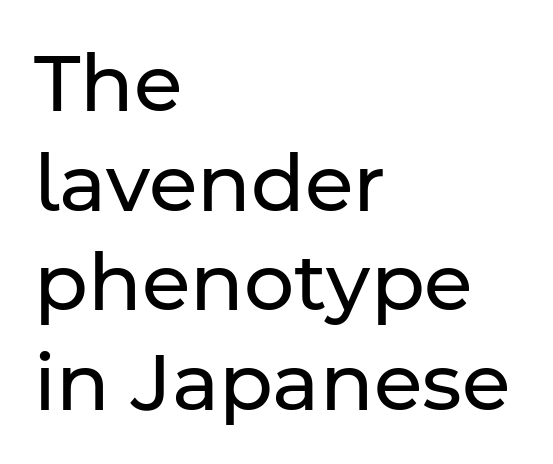
The rendering uses natural spacing where letterforms have individual widths. The text was rendered using a sans face with plain stroke endings. What's the leading like? Ordinary, nothing unusual. No chunkiness to these letters — they're not bold. This sample is left-justified, so line endings fall wherever the words run out. The type is set solid horizontally, with unmodified tracking.
